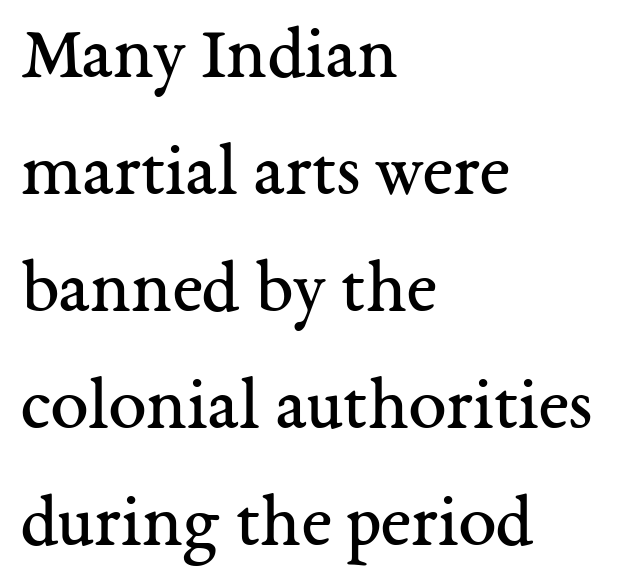
{"serif": "yes", "italic": "no", "bold": "no", "weight": "regular", "width": "normal", "stroke_contrast": "medium", "x_height": "medium", "monospaced": "no", "underline": "no", "align": "left", "line_spacing": "normal", "line_spacing_ratio": 1.54, "letter_spacing": "normal", "letter_spacing_em": 0.0, "glyph_px": 76}
